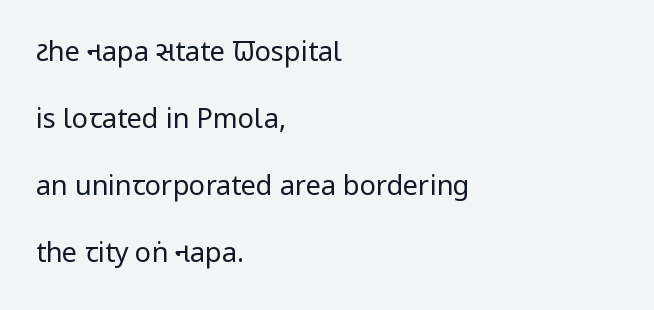
The font's upright variant was chosen for this text. These glyphs show unthickened strokes, regular width or finer. This sample uses plain, unmodified letter spacing. These lines are set flush left with a ragged right edge.
